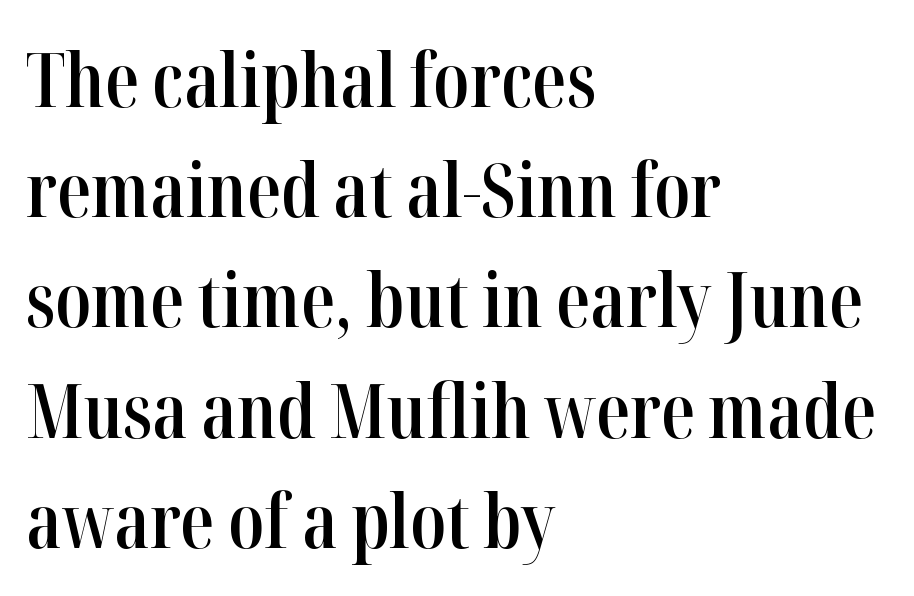
Think of a printed novel: that variable character pitch is what you see here. The leading is moderate, giving the passage an even texture. This is serif lettering, the kind often seen in printed books. Underlining? Definitely not there. The gaps between neighbouring characters are ordinary and unremarkable.
